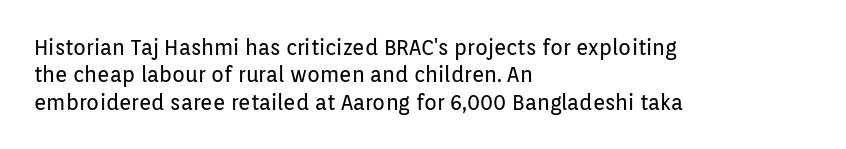
The image shows 21 px text type, upright; set left-aligned, normal line spacing (1.3x), normal letter spacing, not underlined.
